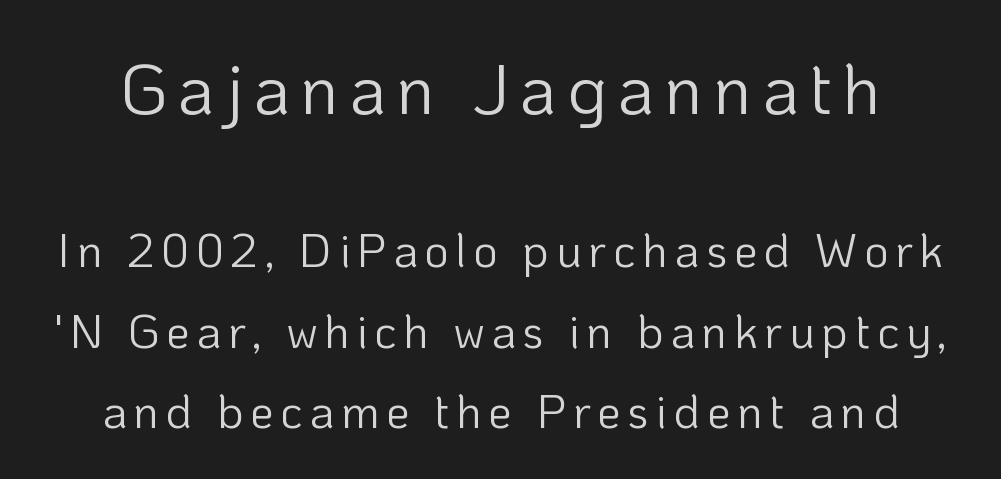
The image shows 71 px light sans-serif type, upright; set line spacing 1.71x, not underlined; the first (top) block is 1.51x larger; low stroke contrast and a medium x-height.
